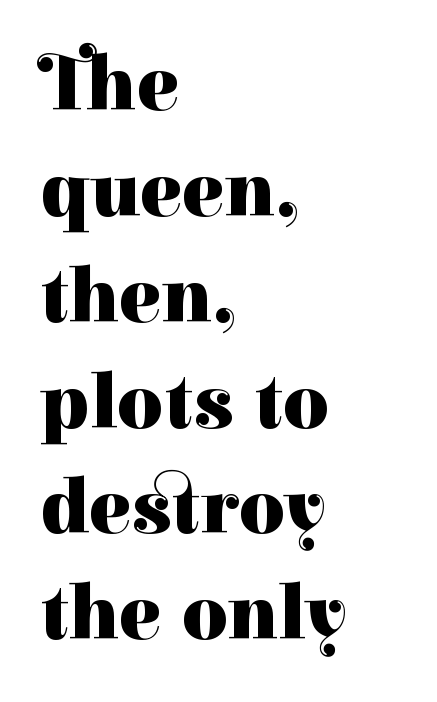
Q: Is the text bold? A: Yes.
Q: Is the text italic (slanted)? A: No, it is upright.
Q: Is the typeface a serif or a sans-serif typeface? A: Serif.
Q: Is the text underlined? A: No.
Q: How is the paragraph aligned? A: Left-aligned.
Q: Is the spacing between letters normal or unusually wide? A: Normal.
Q: Is the spacing between lines tight, normal or loose? A: Normal.
Q: Width (condensed, normal, or wide)? A: Normal.
Q: Stroke contrast? A: High.
Q: x-height? A: Medium.
Q: Monospaced? A: No.
